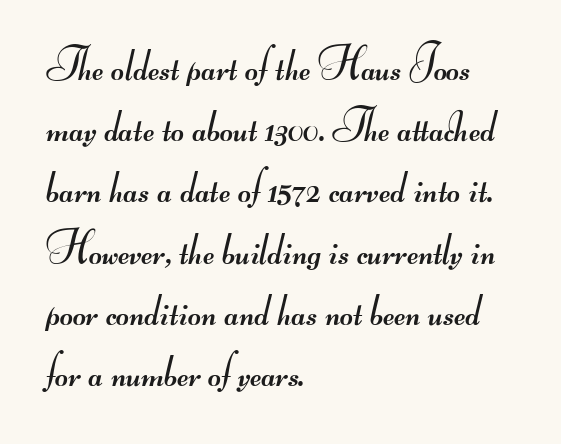
The block of text has a typical density, with ordinary space between rows. Between one letter and the next there's only the usual sliver of space. Typographically, this falls in the sans-serif category. The paragraph has a hard left edge and a soft right edge.
